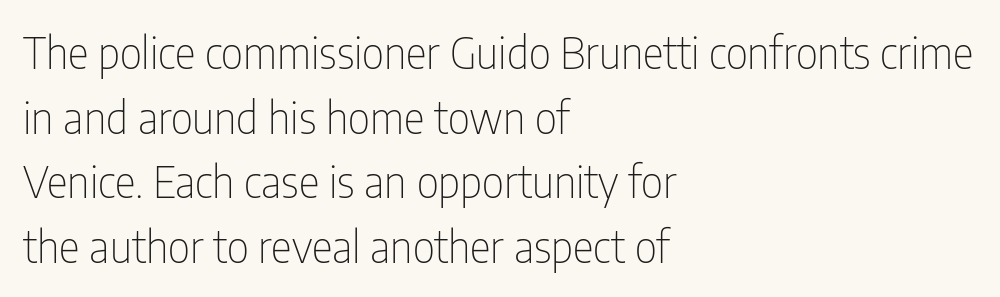
Q: Is the text bold? A: No.
Q: Is the text italic (slanted)? A: No, it is upright.
Q: Is the typeface a serif or a sans-serif typeface? A: Sans-serif.
Q: Is the text underlined? A: No.
Q: How is the paragraph aligned? A: Left-aligned.
Q: Is the spacing between letters normal or unusually wide? A: Normal.
Q: Is the spacing between lines tight, normal or loose? A: Normal.
Q: Width (condensed, normal, or wide)? A: Condensed.
Q: Stroke contrast? A: Low.
Q: x-height? A: Medium.
Q: Monospaced? A: No.
